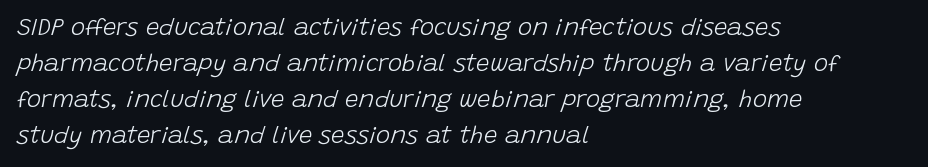
The image shows 24 px text type, italic (leaning right); set left-aligned, normal line spacing (1.5x), normal letter spacing, not underlined.
